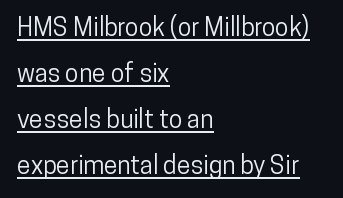
This rendering features underlined lettering. It's the straight-up-and-down kind of type. A student would call this left alignment; a typographer would say flush left, rag right. You could call the tracking neutral — neither tight nor loose.
